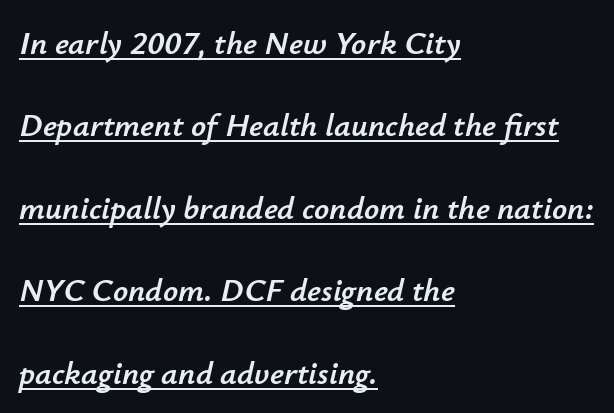
The vertical gap from one line to the next is large. Notice how the stems are inclined rather than vertical — that's the hallmark of italics. These lines are set flush left with a ragged right edge. Emphasis is given by a line drawn under the lettering. The face used here is rendered with its standard letterfit.
